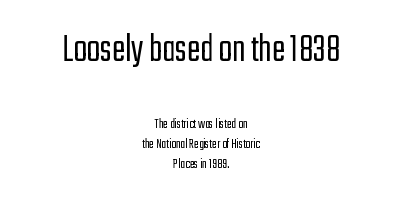
The image shows 40 px light, condensed sans-serif type, upright; set centered, normal line spacing (1.43x), normal letter spacing, not underlined; the first (top) block is 2.86x larger; low stroke contrast and a medium x-height.
